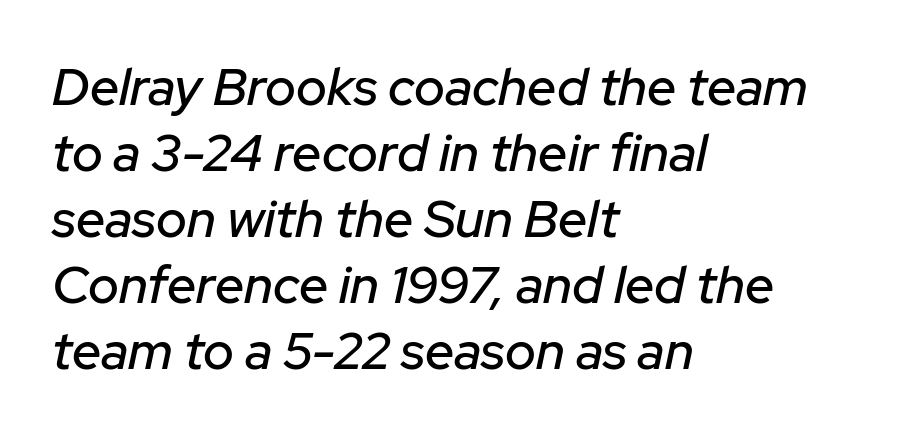
{"italic": "yes", "lean": "right", "slant_degrees": 12, "width": "normal", "stroke_contrast": "low", "x_height": "medium", "monospaced": "no", "underline": "no", "align": "left", "line_spacing": "normal", "line_spacing_ratio": 1.27, "letter_spacing": "normal", "letter_spacing_em": 0.0, "glyph_px": 52}
